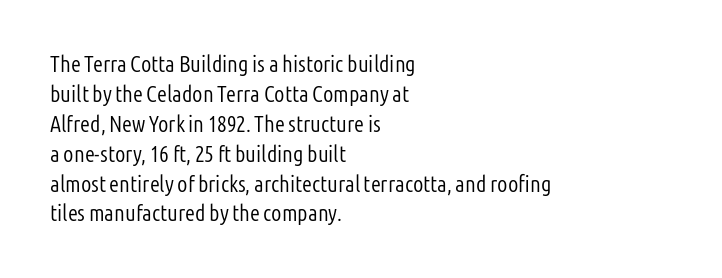
The lines are quadded left. The font sits on the lighter half of the weight spectrum, regular included. Tracking here is standard; glyphs follow each other at the usual distance. Italic? Not at all — the glyphs are vertical. Rule under the text: the space is simply empty.
